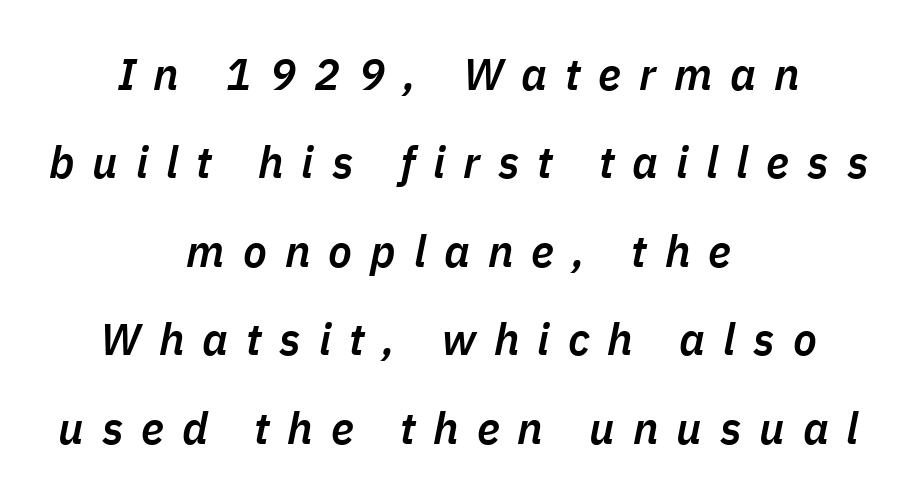
The paragraph shown floats in the horizontal middle. Look at the stroke-to-counter ratio: somewhat heavy, a semibold. Each letter keeps its own natural width here, so spacing adapts to shape. The axis of the letterforms is tilted away from vertical.
